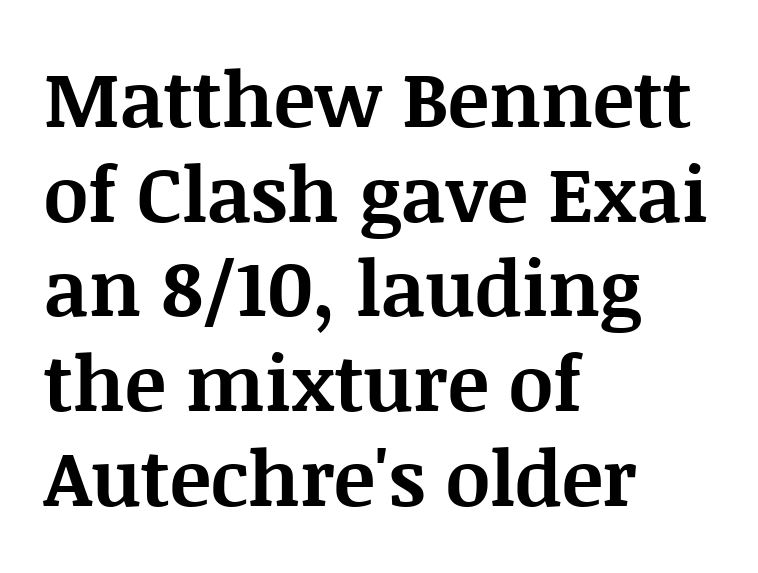
Varying glyph widths throughout — classic text-font behaviour. I'd call this a serif setting — the letters wear small feet. Strokes here are thick enough to call this a true bold. A clean baseline with only descenders dipping below it. What stands out about the letter spacing? Nothing — it is the standard amount. Nope, not italic — everything's standing straight.
